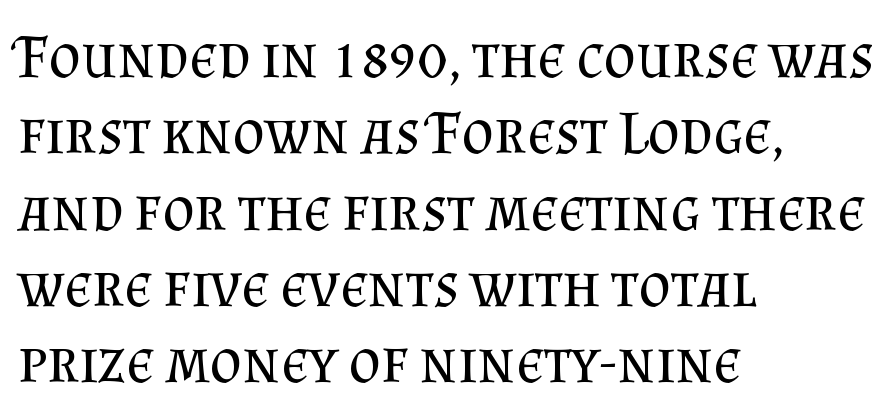
Q: Is the text bold? A: No.
Q: Is the text italic (slanted)? A: No, it is upright.
Q: Is the typeface a serif or a sans-serif typeface? A: Serif.
Q: Is the text underlined? A: No.
Q: How is the paragraph aligned? A: Left-aligned.
Q: Is the spacing between letters normal or unusually wide? A: Normal.
Q: Width (condensed, normal, or wide)? A: Normal.
Q: Stroke contrast? A: Medium.
Q: x-height? A: Small.
Q: Monospaced? A: No.
